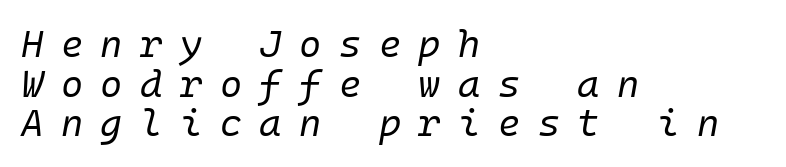
{"italic": "yes", "lean": "right", "slant_degrees": 10, "bold": "no", "weight": "regular", "width": "normal", "stroke_contrast": "low", "x_height": "medium", "underline": "no", "align": "left", "line_spacing": "tight", "line_spacing_ratio": 1.04, "letter_spacing": "wide", "letter_spacing_em": 0.46, "glyph_px": 38}
